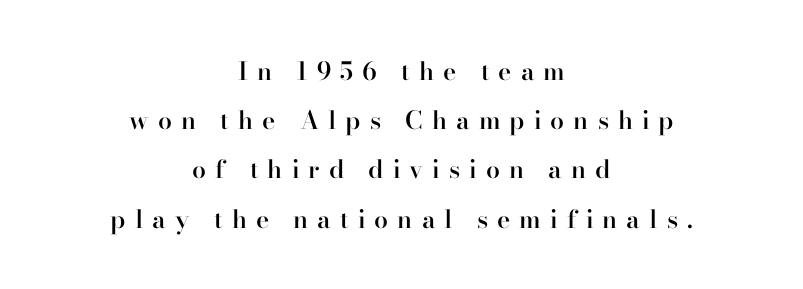
{"italic": "no", "bold": "semi", "underline": "no", "align": "center", "line_spacing": "loose", "line_spacing_ratio": 1.97, "letter_spacing": "wide", "letter_spacing_em": 0.36, "glyph_px": 25}
